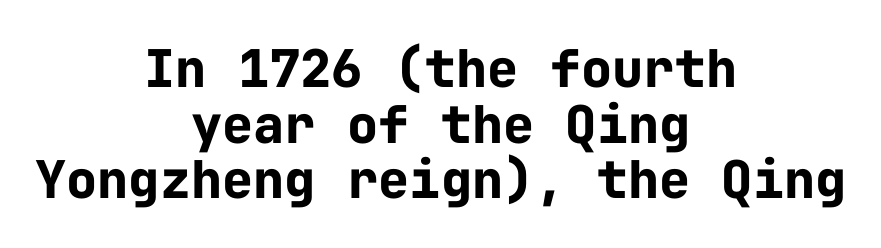
Q: Is the text bold? A: Yes.
Q: Is the text italic (slanted)? A: No, it is upright.
Q: Is the typeface a serif or a sans-serif typeface? A: Sans-serif.
Q: Is the text underlined? A: No.
Q: How is the paragraph aligned? A: Centered.
Q: Is the spacing between letters normal or unusually wide? A: Normal.
Q: Is the spacing between lines tight, normal or loose? A: Tight.
Q: Width (condensed, normal, or wide)? A: Normal.
Q: Stroke contrast? A: Low.
Q: x-height? A: Medium.
Q: Monospaced? A: Yes.
